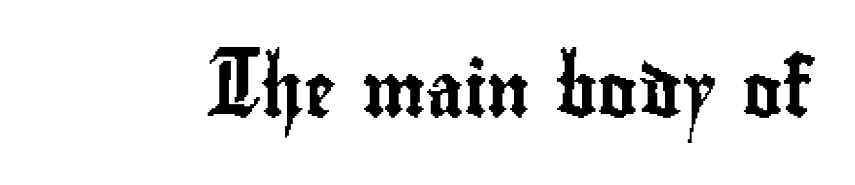
Here the designer chose a conventional face with non-uniform glyph widths. Are there feet on the stems? There aren't — it's a sans. Posture: straight, roman, zero tilt. The gaps between neighbouring characters are ordinary and unremarkable.
